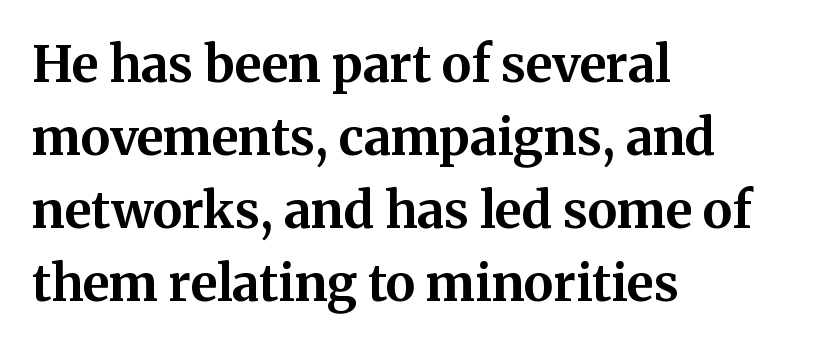
The image shows 50 px bold serif type, upright; set left-aligned, normal line spacing (1.46x), normal letter spacing, not underlined; medium stroke contrast and a medium x-height.
